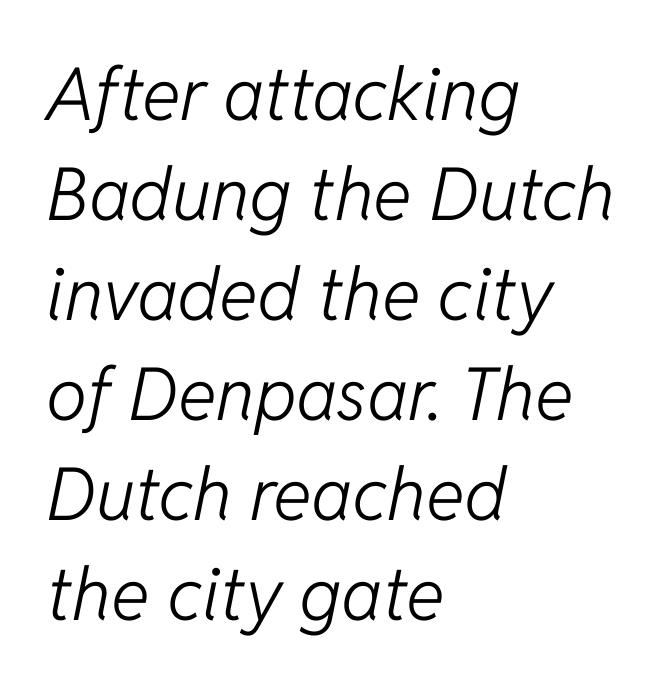
Stems here are at most as thick as an everyday book face. Interline gaps are of average width in this sample. Nothing unusual about the tracking: characters are spaced as the font intends. Yep, that's italic — everything's leaning. Spacing verdict: proportional, widths tailored to each character. Rule under the text: the space is simply empty.
